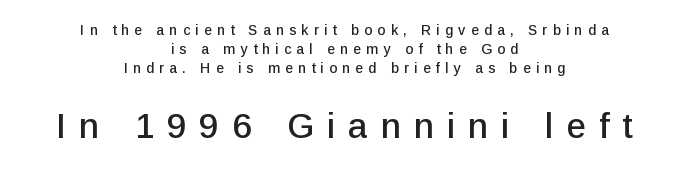
The image shows 35 px sans-serif type, upright; set centered, normal line spacing (1.34x), unusually wide letter spacing (+0.37 em), not underlined; the second (bottom) block is 2.5x larger; low stroke contrast and a medium x-height.
